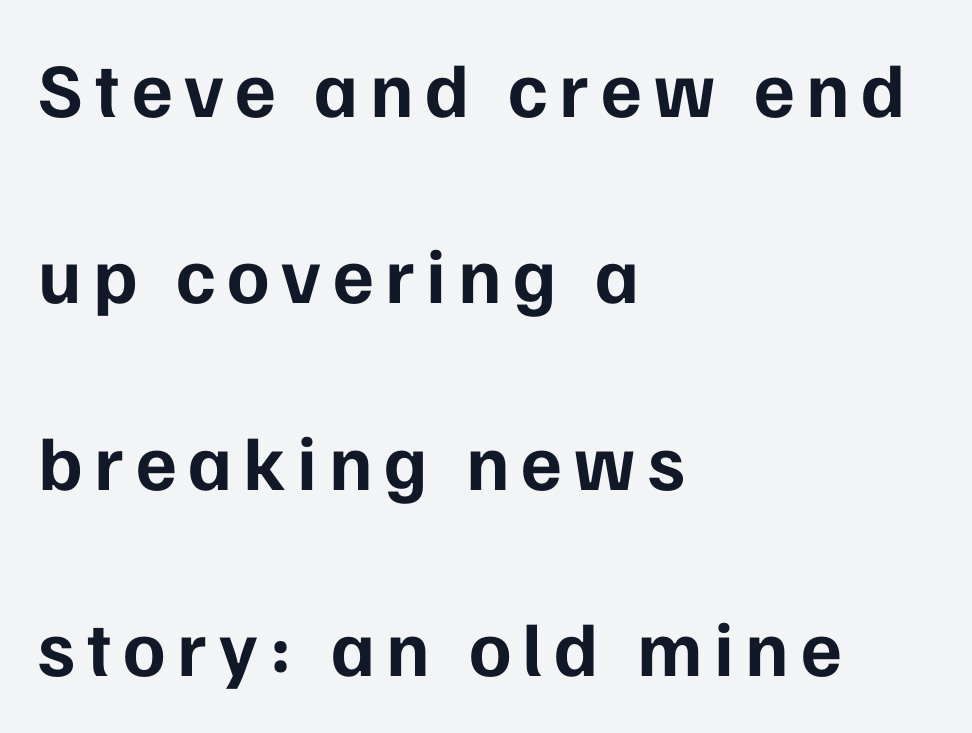
Strong, thick strokes mark this as bold type. Characters remain perfectly vertical along every line. The strip under each line holds only bare page. The text was rendered using a sans face with plain stroke endings. Line beginnings align vertically; line endings do not. Airy leading.
